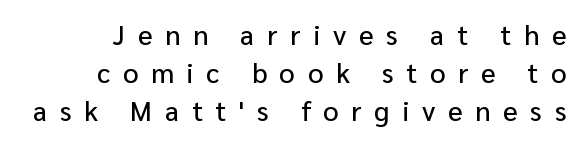
The image shows 27 px text type, upright; set normal line spacing (1.41x), unusually wide letter spacing (+0.48 em), not underlined.
